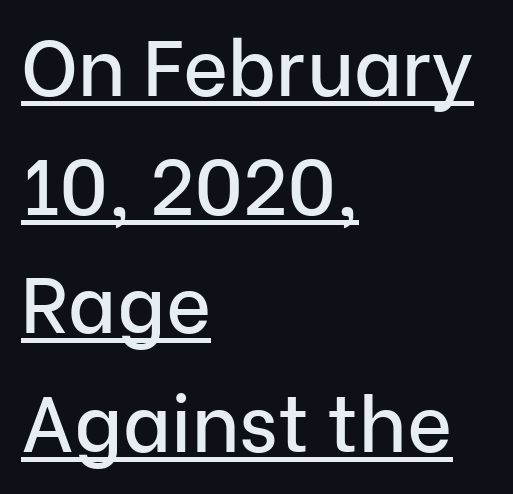
Q: Is the text italic (slanted)? A: No, it is upright.
Q: Is the typeface a serif or a sans-serif typeface? A: Sans-serif.
Q: Is the text underlined? A: Yes.
Q: How is the paragraph aligned? A: Left-aligned.
Q: Is the spacing between letters normal or unusually wide? A: Normal.
Q: Is the spacing between lines tight, normal or loose? A: Normal.
Q: Width (condensed, normal, or wide)? A: Normal.
Q: Stroke contrast? A: Low.
Q: x-height? A: Medium.
Q: Monospaced? A: No.
